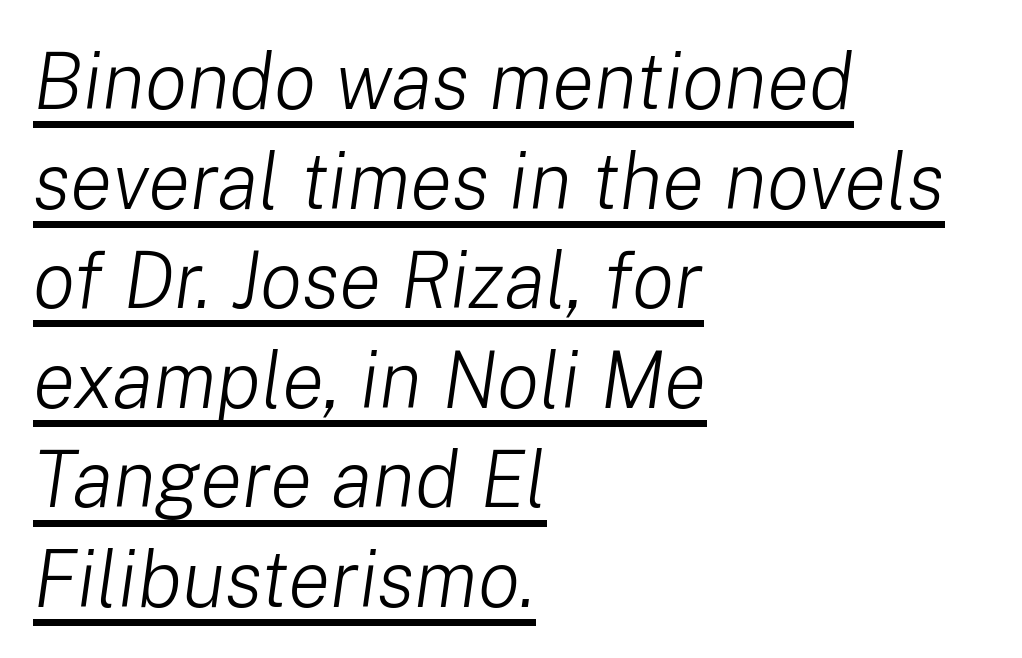
{"italic": "yes", "lean": "right", "slant_degrees": 8, "bold": "no", "weight": "light", "width": "normal", "stroke_contrast": "low", "x_height": "medium", "monospaced": "no", "underline": "yes", "align": "left", "line_spacing": "normal", "line_spacing_ratio": 1.26, "letter_spacing": "normal", "letter_spacing_em": 0.0, "glyph_px": 79}
